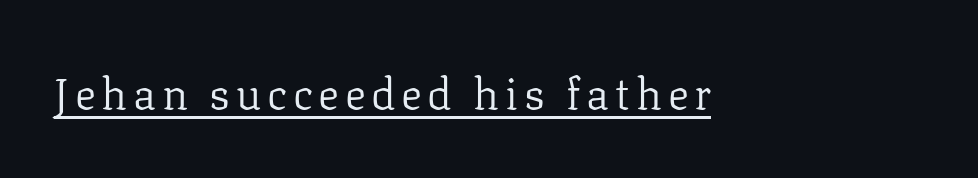
The image shows 44 px regular-weight serif type, upright; set underlined; low stroke contrast and a medium x-height.
